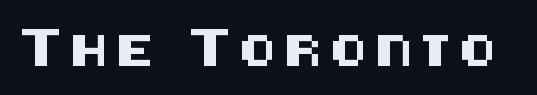
Clear beneath every line of the passage. Check where the strokes stop: nothing finishes them off — pure sans. Vertical strokes here are truly vertical. This sample uses expanded letter spacing, leaving extra air between glyphs.
